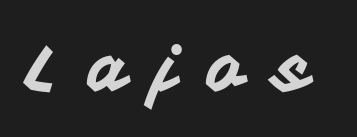
Compared with typical body copy, the letter spacing here is much looser. No word sits above an underline. Stroke terminals: plain, sans-serif.
